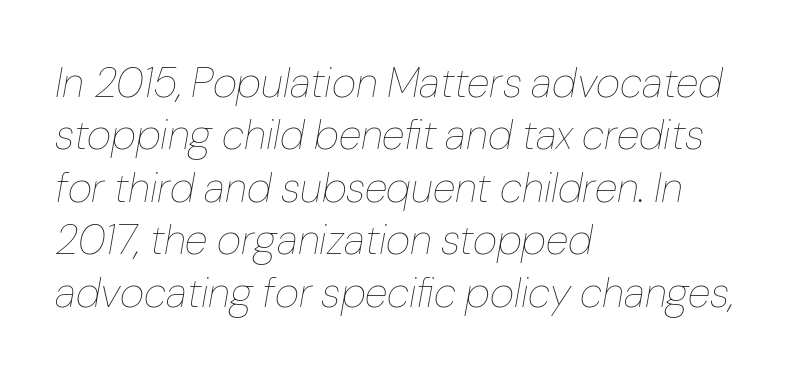
Visually the block forms a straight wall on the left and a jagged coastline on the right. No extra ink here — the face is not bold. The string is rendered with underlining switched off. If you measured baseline to baseline, you'd find a middling distance.
